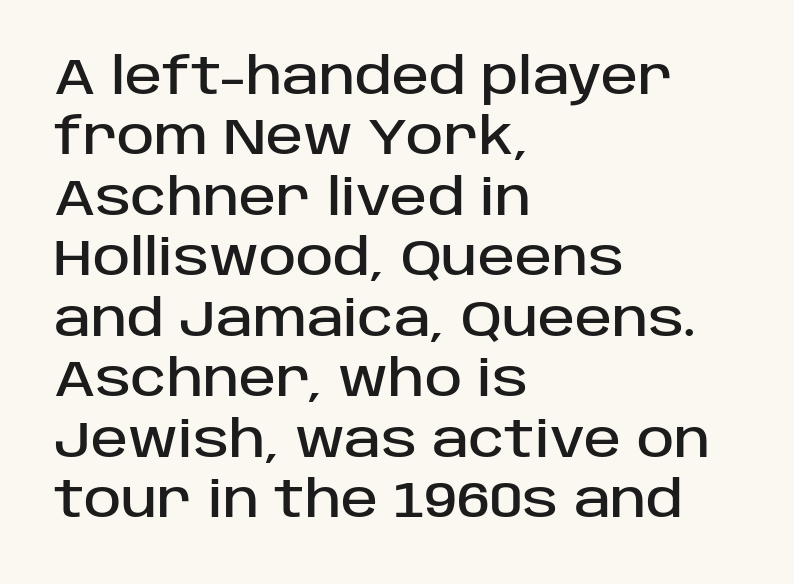
{"serif": "no", "italic": "no", "width": "normal", "stroke_contrast": "low", "x_height": "large", "monospaced": "no", "underline": "no", "align": "left", "line_spacing_ratio": 1.21, "letter_spacing": "normal", "letter_spacing_em": 0.0, "glyph_px": 50}
